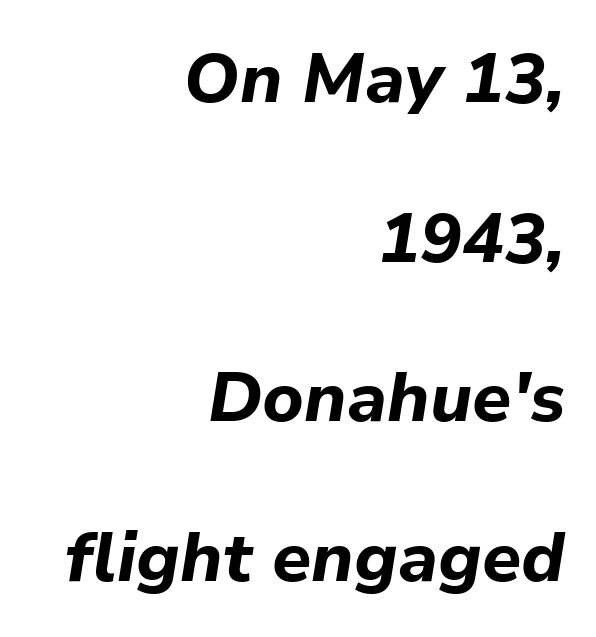
Q: Is the text bold? A: Yes.
Q: Is the text italic (slanted)? A: Yes, it leans right by about 9 degrees.
Q: Is the text underlined? A: No.
Q: How is the paragraph aligned? A: Right-aligned.
Q: Is the spacing between letters normal or unusually wide? A: Normal.
Q: Is the spacing between lines tight, normal or loose? A: Loose.
Q: Width (condensed, normal, or wide)? A: Normal.
Q: Stroke contrast? A: Low.
Q: x-height? A: Medium.
Q: Monospaced? A: No.
